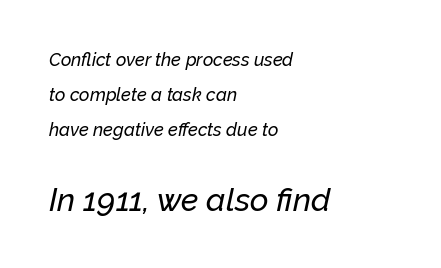
The image shows 32 px text type, italic (leaning right); set left-aligned, loose line spacing (1.95x), normal letter spacing, not underlined; the second (bottom) block is 1.78x larger; low stroke contrast and a medium x-height.
